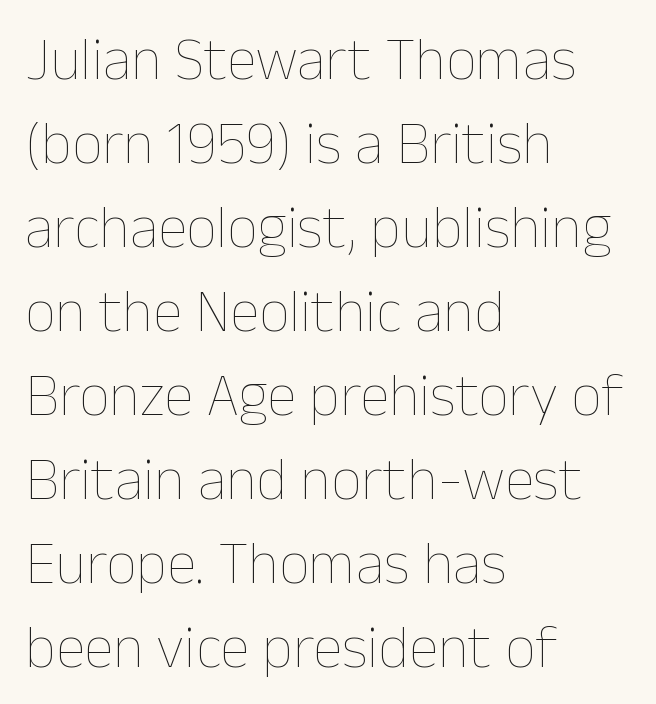
Unmarked baselines from the first word to the last. Summary of weight: not heavy and not bold. The rendering uses natural spacing where letterforms have individual widths. The setting favours the left margin, as ordinary paragraphs usually do. When letters stand straight like this, we call the style roman or upright. Spacing between characters is what you'd get straight out of the box.
